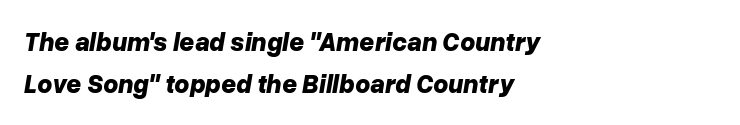
Words float on clear page, feet unadorned. Thick stems and heavy bowls — unmistakably bold. Which margin do the lines hug? The left one — the right edge is uneven. Tracking here is standard; glyphs follow each other at the usual distance. Summary of vertical rhythm: regular, with standard interline spacing.
